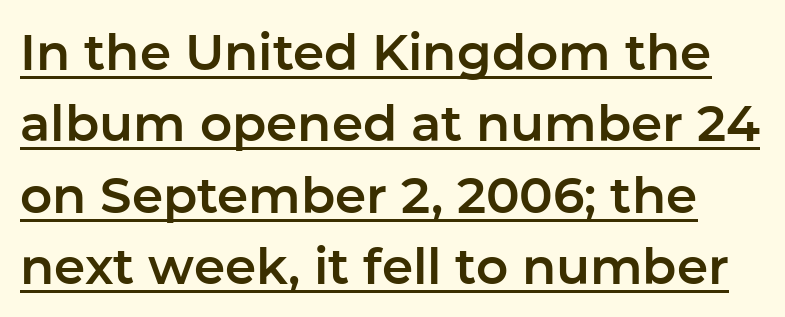
The image shows 50 px sans-serif type, upright; set normal line spacing (1.43x), normal letter spacing, underlined; low stroke contrast and a medium x-height.
